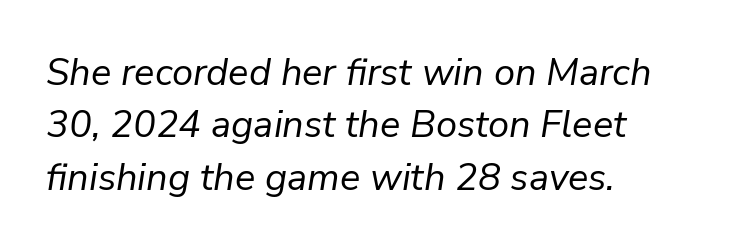
The image shows 38 px regular-weight type, italic (leaning right); set left-aligned, normal line spacing (1.38x), normal letter spacing, not underlined; low stroke contrast and a medium x-height.
